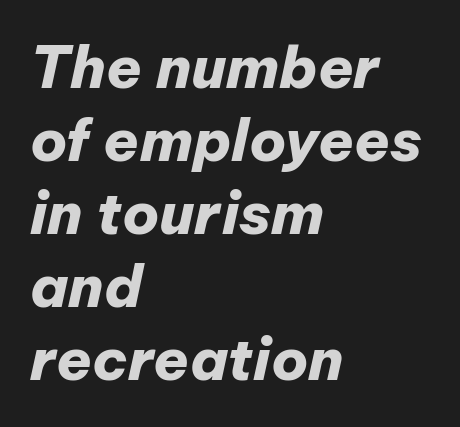
The space directly below the letters is spotless. The tracking reads as untouched default to a designer's eye. The face used here is proportionally spaced, like ordinary book or web type. Normally led — the rows are evenly, conventionally spaced.
